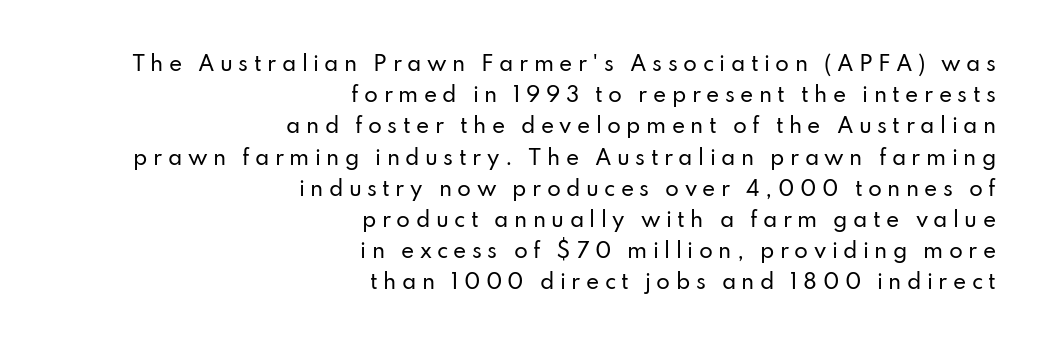
The image shows 20 px text type, upright; set right-aligned, normal line spacing (1.56x), unusually wide letter spacing (+0.27 em), not underlined.
